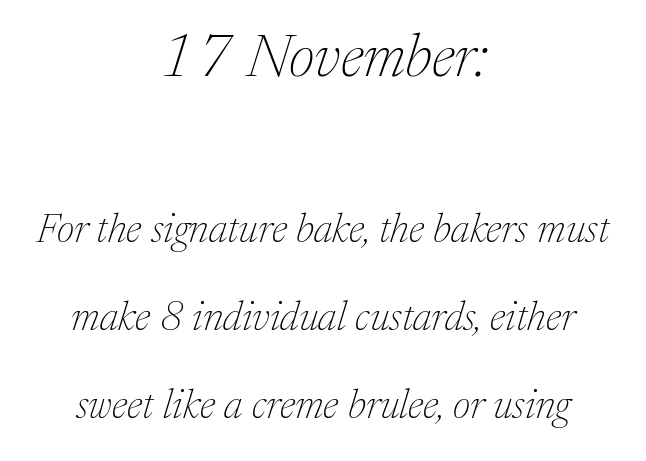
Q: Is the text bold? A: No.
Q: Is the text italic (slanted)? A: Yes, it leans right by about 17 degrees.
Q: Is the typeface a serif or a sans-serif typeface? A: Serif.
Q: Is the text underlined? A: No.
Q: How is the paragraph aligned? A: Centered.
Q: Is the spacing between letters normal or unusually wide? A: Normal.
Q: Is the spacing between lines tight, normal or loose? A: Loose.
Q: Which block of text is set in a larger size, the first (top) or the second (bottom)? A: The first (top) one.
Q: Width (condensed, normal, or wide)? A: Normal.
Q: Stroke contrast? A: Medium.
Q: x-height? A: Medium.
Q: Monospaced? A: No.
